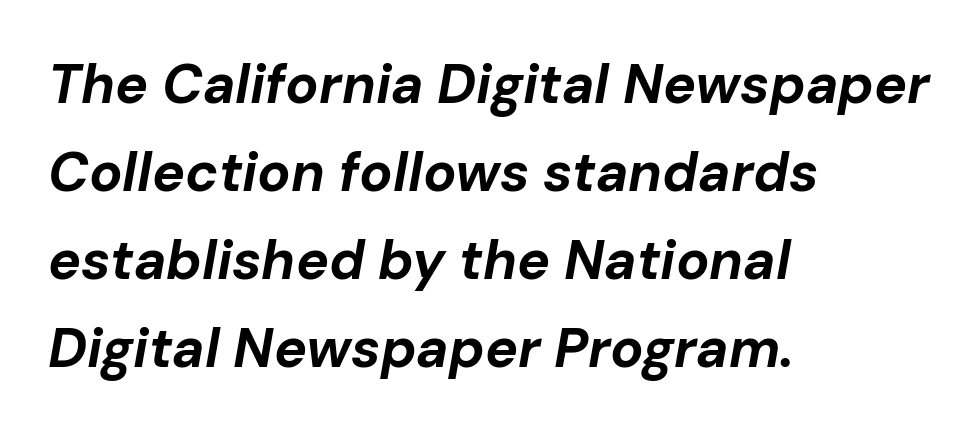
{"italic": "yes", "lean": "right", "slant_degrees": 10, "bold": "yes", "weight": "bold", "width": "normal", "stroke_contrast": "low", "x_height": "medium", "monospaced": "no", "underline": "no", "align": "left", "line_spacing": "normal", "line_spacing_ratio": 1.6, "letter_spacing": "normal", "letter_spacing_em": 0.0, "glyph_px": 55}
